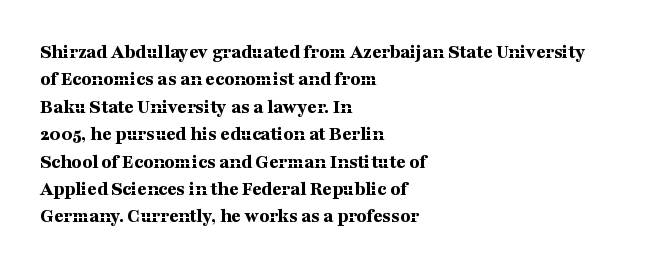
{"italic": "no", "bold": "yes", "underline": "no", "align": "left", "line_spacing": "normal", "line_spacing_ratio": 1.37, "letter_spacing": "normal", "letter_spacing_em": 0.0, "glyph_px": 20}
